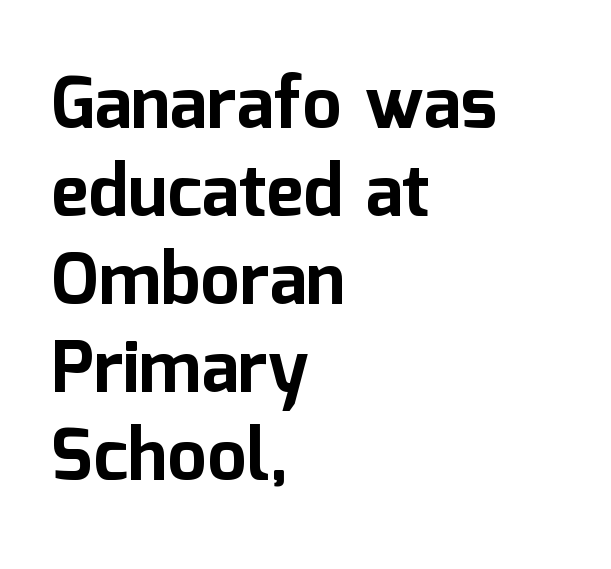
{"serif": "no", "italic": "no", "bold": "yes", "weight": "bold", "width": "normal", "stroke_contrast": "low", "x_height": "medium", "monospaced": "no", "underline": "no", "align": "left", "line_spacing_ratio": 1.24, "letter_spacing": "normal", "letter_spacing_em": 0.0, "glyph_px": 71}
